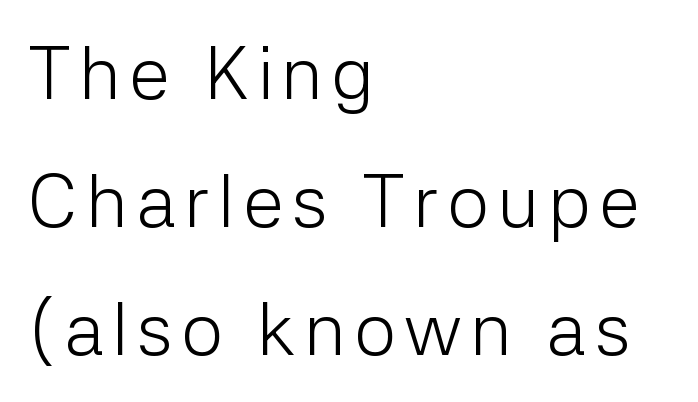
The image shows 74 px light sans-serif type, upright; set left-aligned, line spacing 1.73x, not underlined; low stroke contrast and a medium x-height.
